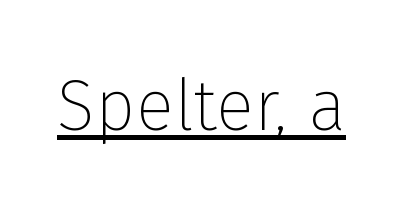
When letters stand straight like this, we call the style roman or upright. The letterforms sit at book weight or below. Serif or sans? Sans — the stroke terminals are bare. Looks like regular typesetting: each glyph gets only the width it needs. A typesetter would call this zero additional tracking.
